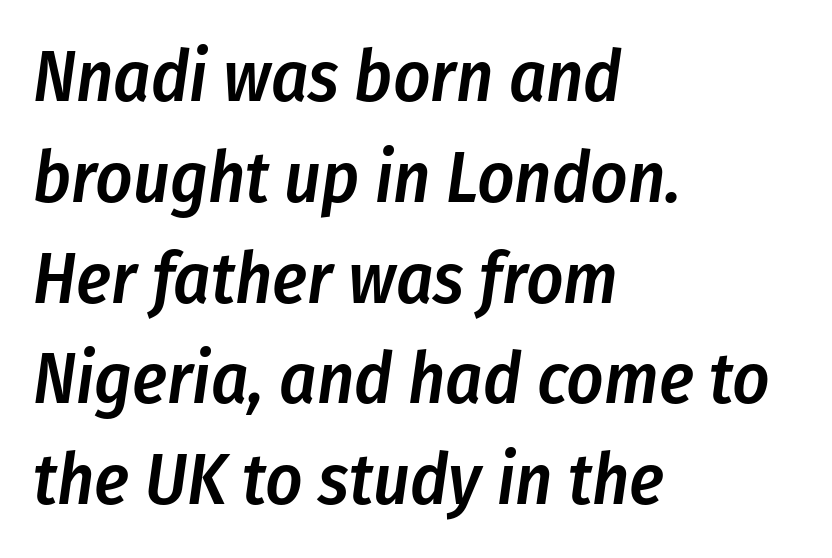
{"italic": "yes", "lean": "right", "slant_degrees": 8, "bold": "semi", "weight": "semibold", "width": "condensed", "stroke_contrast": "low", "x_height": "medium", "monospaced": "no", "underline": "no", "align": "left", "line_spacing": "normal", "line_spacing_ratio": 1.4, "letter_spacing": "normal", "letter_spacing_em": 0.0, "glyph_px": 72}
